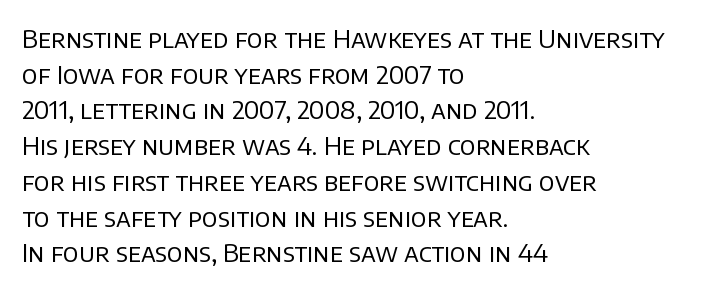
The image shows 25 px text type, upright; set left-aligned, normal line spacing (1.43x), normal letter spacing, not underlined.
